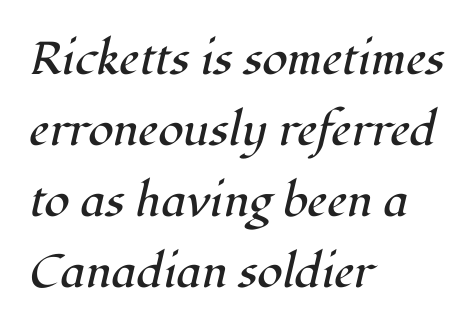
The image shows 46 px regular-weight serif type, italic (leaning right); set left-aligned, normal line spacing (1.54x), normal letter spacing, not underlined; high stroke contrast and a medium x-height.
